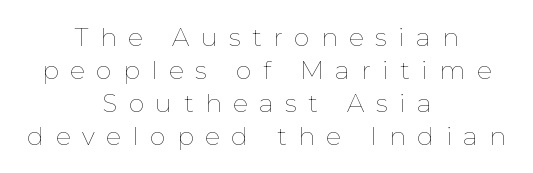
The image shows 25 px text type, upright; set centered, normal line spacing (1.32x), unusually wide letter spacing (+0.46 em), not underlined.
